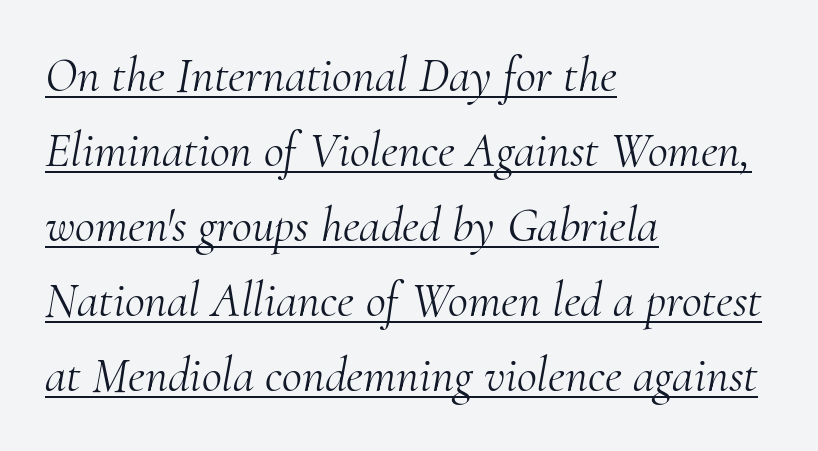
Q: Is the text bold? A: No.
Q: Is the text italic (slanted)? A: Yes, it leans right by about 10 degrees.
Q: Is the typeface a serif or a sans-serif typeface? A: Serif.
Q: Is the text underlined? A: Yes.
Q: How is the paragraph aligned? A: Left-aligned.
Q: Is the spacing between letters normal or unusually wide? A: Normal.
Q: Is the spacing between lines tight, normal or loose? A: Normal.
Q: Width (condensed, normal, or wide)? A: Normal.
Q: Stroke contrast? A: Medium.
Q: x-height? A: Small.
Q: Monospaced? A: No.
